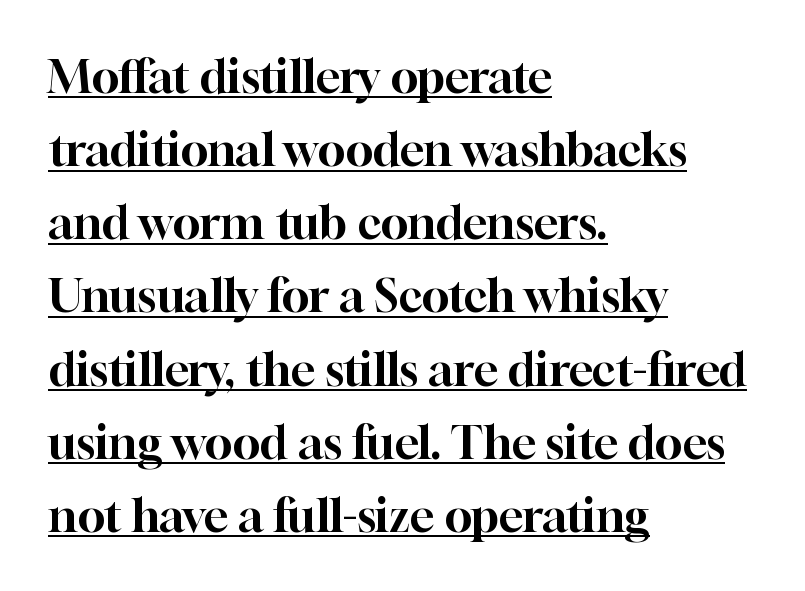
The typesetter has applied underlining to the passage shown. Rendered with straight, roman letterforms. This rendering uses left alignment, leaving the right contour irregular. Look at the bottom of the vertical strokes: they flare into serifs here.
